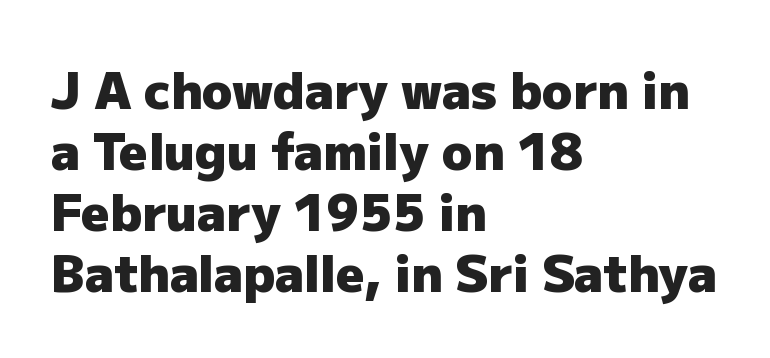
Proportional: the letters do not fall into vertical columns. Inter-character spacing is left at the font's built-in metrics. Does the weight exceed regular? Yes, all the way to bold. Each row of text sits above clean, open space. Classification — sans serif. No italicization has been applied; the sample stays upright.
